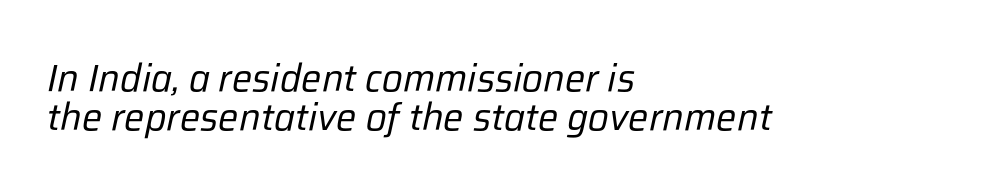
Compared with ordinary roman type, these characters are visibly tilted. This sample is left-justified, so line endings fall wherever the words run out. Tightly led — the rows are bunched. Look at the tracking — it's just the regular setting, nothing added.
